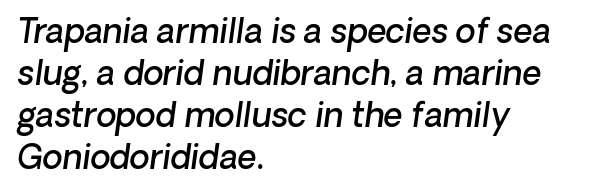
{"italic": "yes", "lean": "right", "slant_degrees": 8, "bold": "semi", "weight": "semibold", "width": "normal", "stroke_contrast": "low", "x_height": "medium", "monospaced": "no", "underline": "no", "align": "left", "line_spacing": "normal", "line_spacing_ratio": 1.27, "letter_spacing": "normal", "letter_spacing_em": 0.0, "glyph_px": 33}
